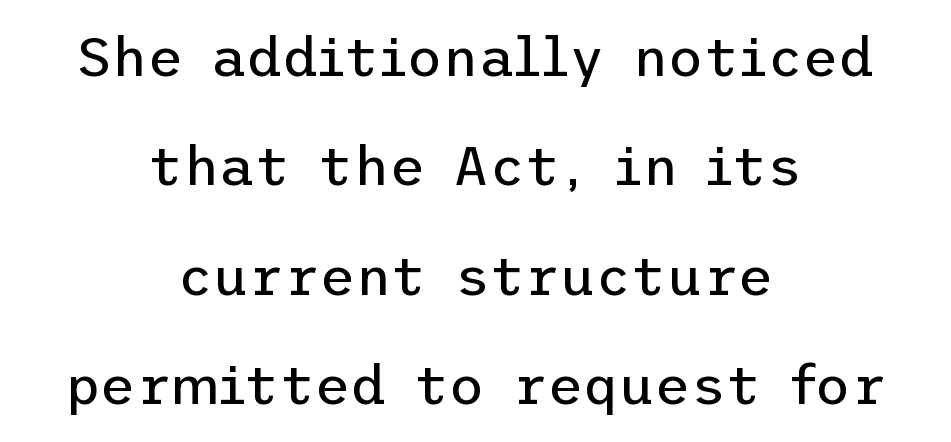
Q: Is the text bold? A: No.
Q: Is the text italic (slanted)? A: No, it is upright.
Q: Is the typeface a serif or a sans-serif typeface? A: Sans-serif.
Q: Is the text underlined? A: No.
Q: How is the paragraph aligned? A: Centered.
Q: Is the spacing between letters normal or unusually wide? A: Normal.
Q: Is the spacing between lines tight, normal or loose? A: Loose.
Q: Width (condensed, normal, or wide)? A: Normal.
Q: Stroke contrast? A: Low.
Q: x-height? A: Medium.
